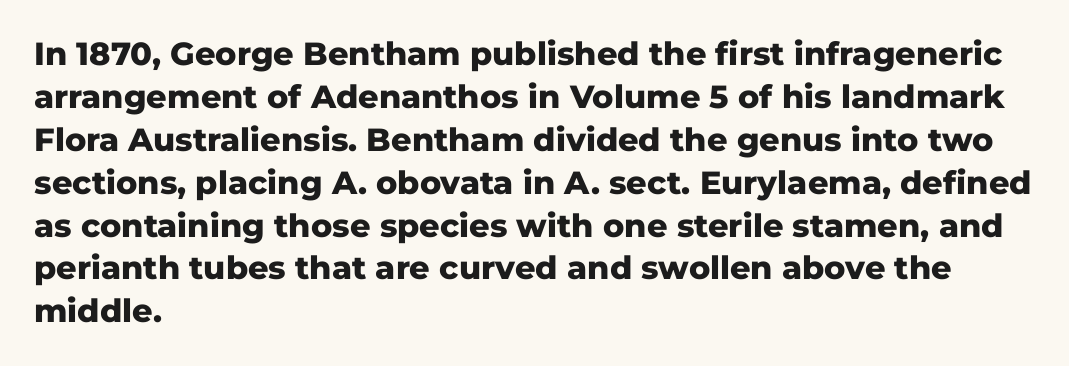
The paragraph shown leans on its left margin. The space beneath each line is pristine and unruled. The passage shown stacks its lines at a standard gap. Posture: vertical.
